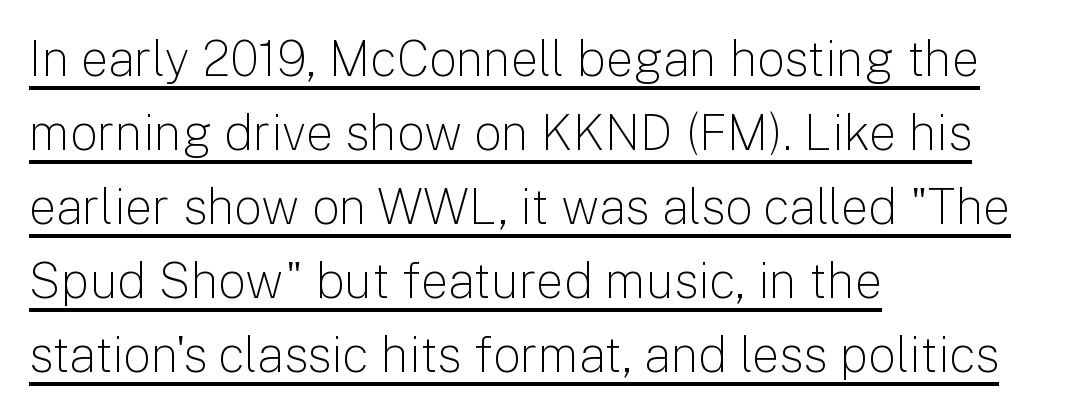
The image shows 49 px light sans-serif type, upright; set left-aligned, normal line spacing (1.51x), normal letter spacing, underlined; low stroke contrast and a medium x-height.
